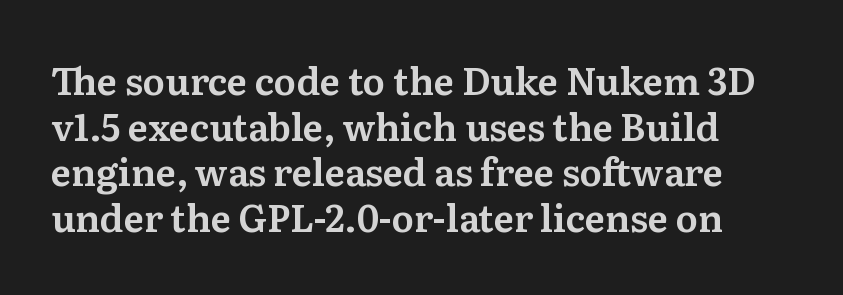
{"serif": "yes", "italic": "no", "width": "normal", "stroke_contrast": "medium", "x_height": "medium", "monospaced": "no", "underline": "no", "line_spacing_ratio": 1.23, "letter_spacing": "normal", "letter_spacing_em": 0.0, "glyph_px": 37}
